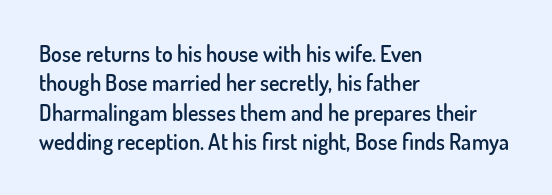
Q: Is the text bold? A: Semi-bold.
Q: Is the text italic (slanted)? A: No, it is upright.
Q: Is the text underlined? A: No.
Q: How is the paragraph aligned? A: Left-aligned.
Q: Is the spacing between letters normal or unusually wide? A: Normal.
Q: Is the spacing between lines tight, normal or loose? A: Normal.
